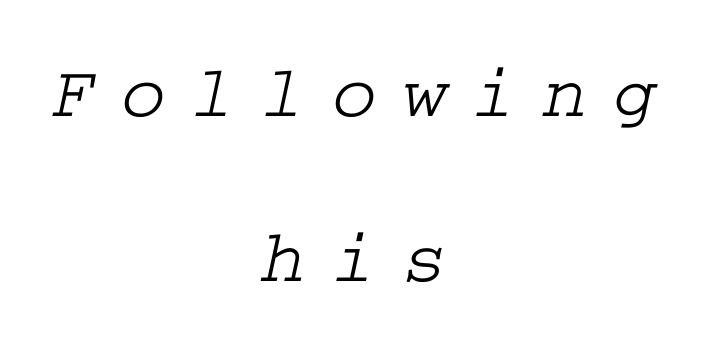
{"serif": "yes", "width": "wide", "stroke_contrast": "low", "x_height": "medium", "underline": "no", "align": "center", "line_spacing": "loose", "line_spacing_ratio": 2.17, "letter_spacing": "wide", "letter_spacing_em": 0.34, "glyph_px": 76}
